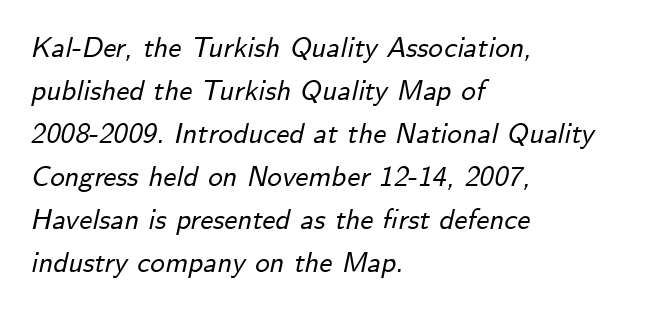
This sample keeps an unexceptional amount of space between lines. This rendering uses left alignment, leaving the right contour irregular. Lines of text with bare space underneath. Italic? Definitely — the glyphs are oblique.
